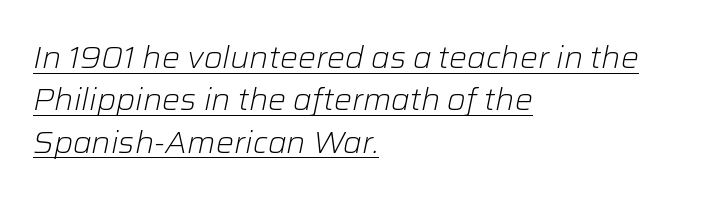
The image shows 30 px light type, italic (leaning right); set left-aligned, normal line spacing (1.41x), normal letter spacing, underlined; low stroke contrast and a medium x-height.
